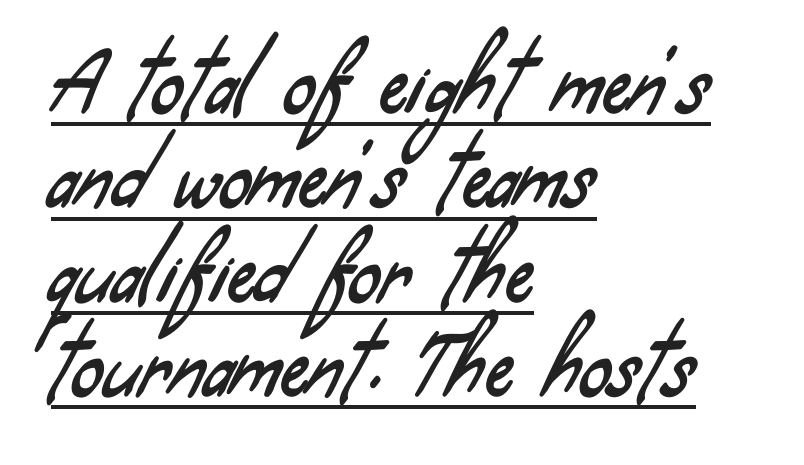
{"serif": "no", "width": "condensed", "stroke_contrast": "low", "x_height": "small", "monospaced": "no", "underline": "yes", "align": "left", "line_spacing_ratio": 1.21, "letter_spacing": "normal", "letter_spacing_em": 0.0, "glyph_px": 78}
